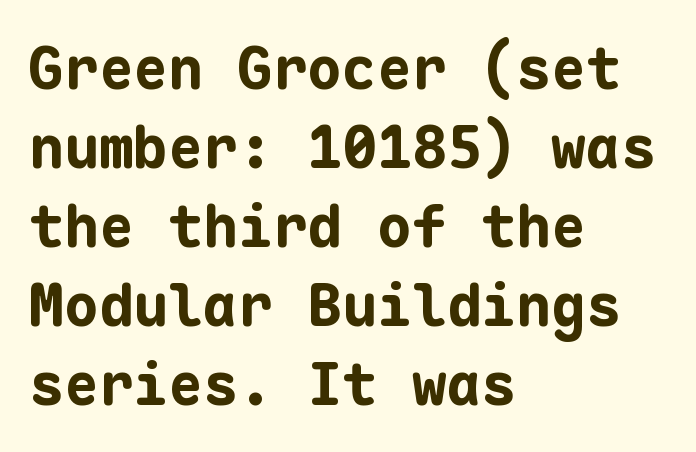
Q: Is the text bold? A: Yes.
Q: Is the text italic (slanted)? A: No, it is upright.
Q: Is the typeface a serif or a sans-serif typeface? A: Sans-serif.
Q: Is the text underlined? A: No.
Q: How is the paragraph aligned? A: Left-aligned.
Q: Is the spacing between letters normal or unusually wide? A: Normal.
Q: Is the spacing between lines tight, normal or loose? A: Normal.
Q: Width (condensed, normal, or wide)? A: Normal.
Q: Stroke contrast? A: Low.
Q: x-height? A: Medium.
Q: Monospaced? A: Yes.
